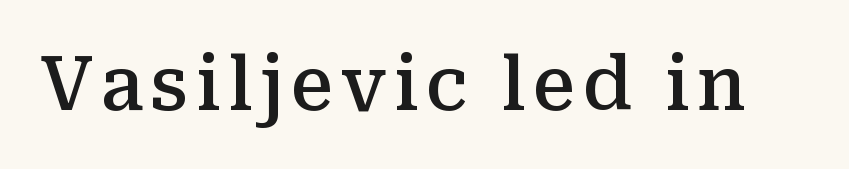
{"serif": "yes", "italic": "no", "bold": "semi", "weight": "semibold", "width": "normal", "stroke_contrast": "medium", "x_height": "medium", "monospaced": "no", "underline": "no", "glyph_px": 75}
